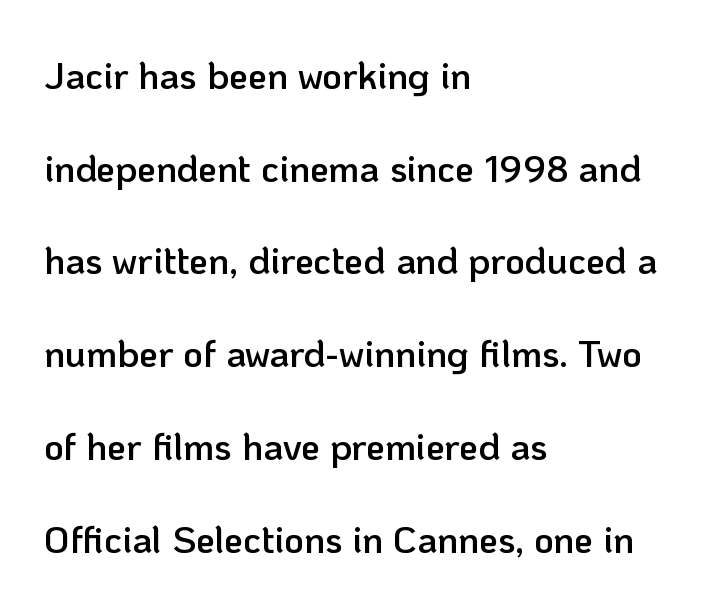
Q: Is the text bold? A: Semi-bold.
Q: Is the text italic (slanted)? A: No, it is upright.
Q: Is the typeface a serif or a sans-serif typeface? A: Sans-serif.
Q: Is the text underlined? A: No.
Q: How is the paragraph aligned? A: Left-aligned.
Q: Is the spacing between letters normal or unusually wide? A: Normal.
Q: Is the spacing between lines tight, normal or loose? A: Loose.
Q: Width (condensed, normal, or wide)? A: Normal.
Q: Stroke contrast? A: Low.
Q: x-height? A: Medium.
Q: Monospaced? A: No.
